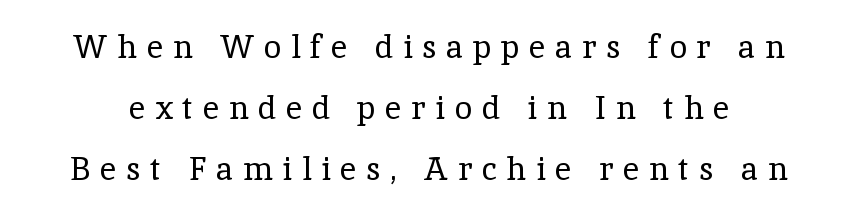
The letters carry serifs — small finishing strokes at the ends of their stems. Decoration check: the copy has no underline. Each letter keeps its own natural width here, so spacing adapts to shape. Tracking here is generous; glyphs stand well apart from one another.
